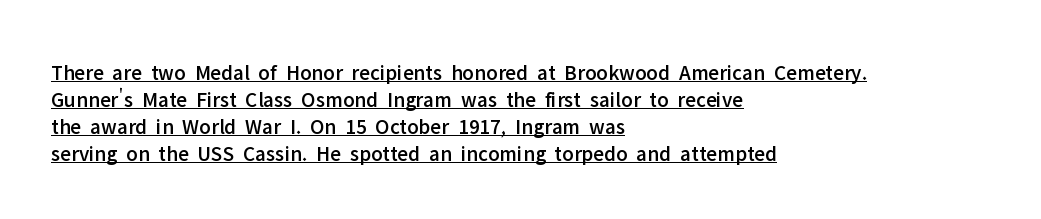
Q: Is the text italic (slanted)? A: No, it is upright.
Q: Is the text underlined? A: Yes.
Q: How is the paragraph aligned? A: Left-aligned.
Q: Is the spacing between letters normal or unusually wide? A: Normal.
